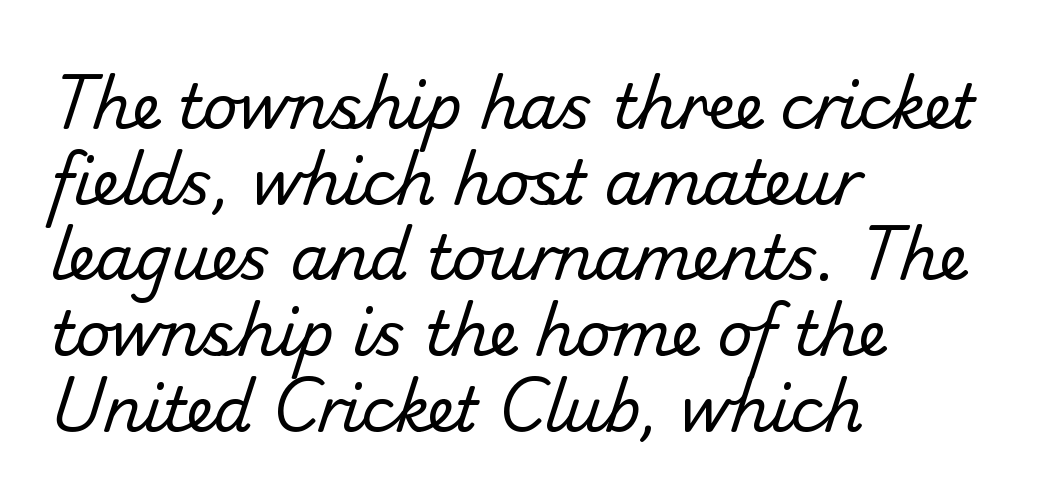
Q: Is the text bold? A: No.
Q: Is the typeface a serif or a sans-serif typeface? A: Sans-serif.
Q: Is the text underlined? A: No.
Q: How is the paragraph aligned? A: Left-aligned.
Q: Is the spacing between letters normal or unusually wide? A: Normal.
Q: Width (condensed, normal, or wide)? A: Normal.
Q: Stroke contrast? A: Low.
Q: x-height? A: Small.
Q: Monospaced? A: No.
